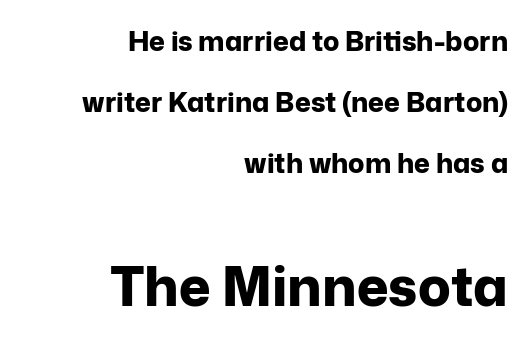
The image shows 54 px bold sans-serif type, upright; set right-aligned, loose line spacing (2.26x), normal letter spacing, not underlined; the second (bottom) block is 2.0x larger; low stroke contrast and a medium x-height.
